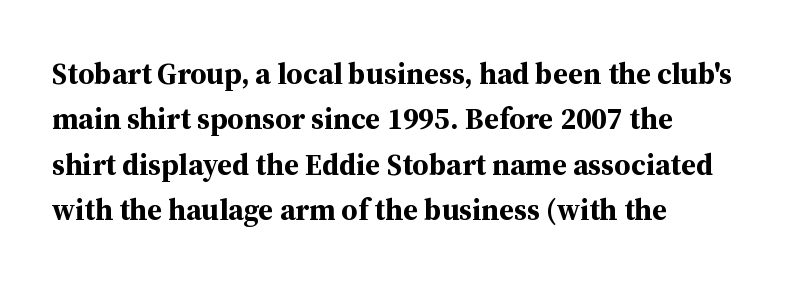
The image shows 30 px bold serif type, upright; set left-aligned, normal line spacing (1.51x), normal letter spacing, not underlined; medium stroke contrast and a medium x-height.
